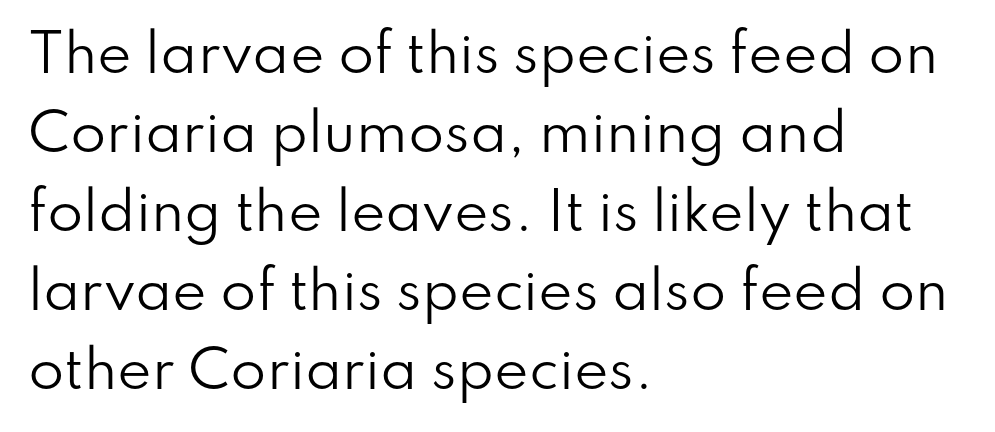
{"serif": "no", "italic": "no", "bold": "no", "weight": "regular", "width": "normal", "stroke_contrast": "low", "x_height": "small", "monospaced": "no", "underline": "no", "align": "left", "line_spacing": "normal", "line_spacing_ratio": 1.52, "letter_spacing": "normal", "letter_spacing_em": 0.0, "glyph_px": 52}
